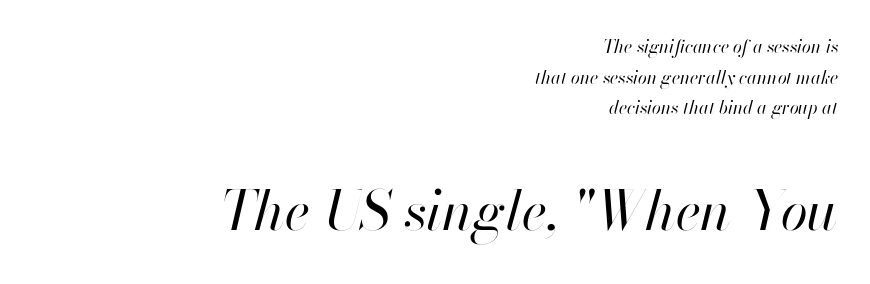
Is there much room between lines? A standard amount, neither cramped nor airy. Slant detected: the letters are inclined. Horizontally, the lines are justified to the trailing edge only. The letterforms sit shoulder to shoulder at normal distance.
